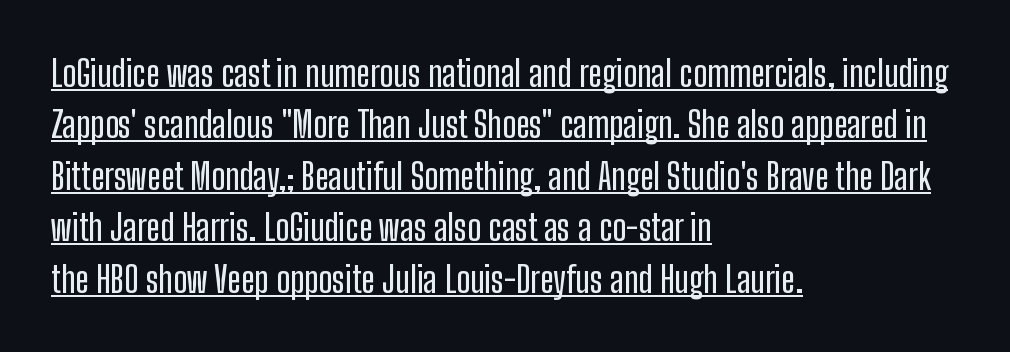
The image shows 36 px condensed sans-serif type, upright; set left-aligned, normal line spacing (1.43x), normal letter spacing, underlined; low stroke contrast and a medium x-height.
